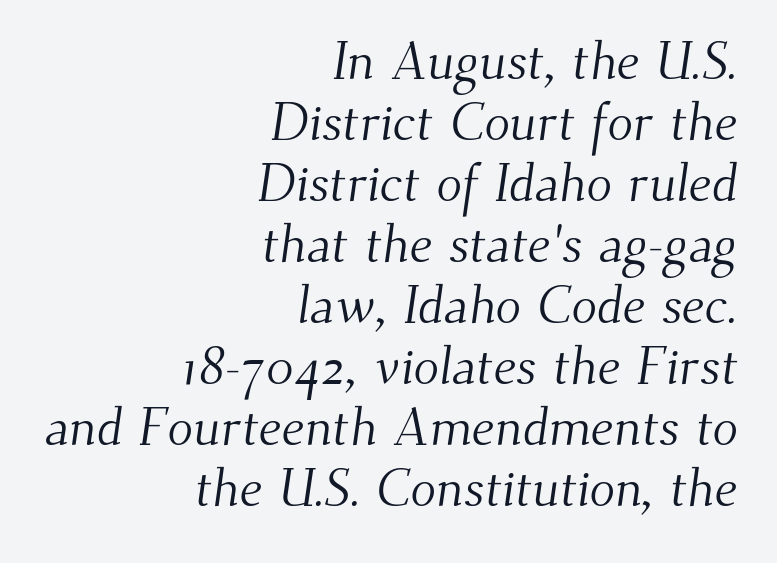
{"serif": "yes", "bold": "no", "weight": "light", "width": "normal", "stroke_contrast": "medium", "x_height": "small", "monospaced": "no", "underline": "no", "align": "right", "line_spacing": "tight", "line_spacing_ratio": 1.15, "letter_spacing": "normal", "letter_spacing_em": 0.0, "glyph_px": 53}
